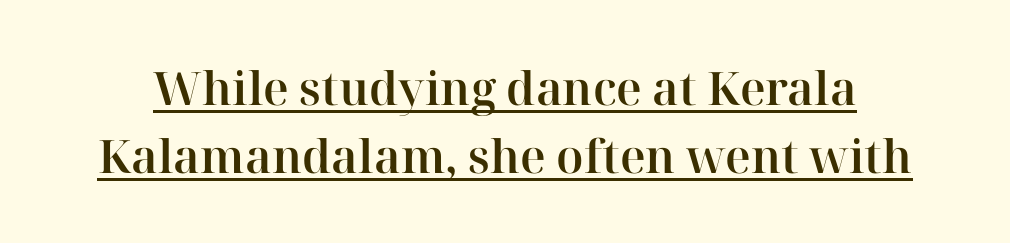
{"serif": "yes", "italic": "no", "width": "normal", "stroke_contrast": "high", "x_height": "medium", "monospaced": "no", "underline": "yes", "line_spacing": "normal", "line_spacing_ratio": 1.48, "letter_spacing": "normal", "letter_spacing_em": 0.0, "glyph_px": 46}
